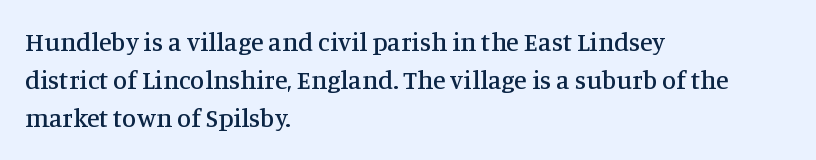
Glance below the letters and you will spot only blank space. Interline gaps are of average width in this sample. The type sits square on the baseline with zero lean. The text block is weighted toward the left margin, trailing off unevenly rightward. These lines keep a tight, regular rhythm from letter to letter.
